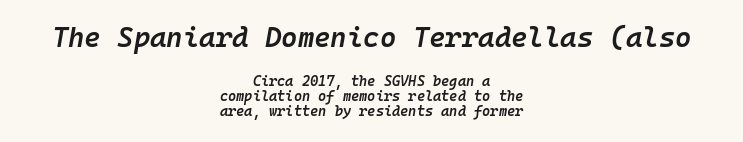
Leading is clearly below the norm, producing a dense column. The earlier block is typeset at a bigger size than the later block. Centered paragraph, ragged on both sides. Every character sits at an angle, as italics do. A bit beefed up — I'd call it semibold rather than bold.
